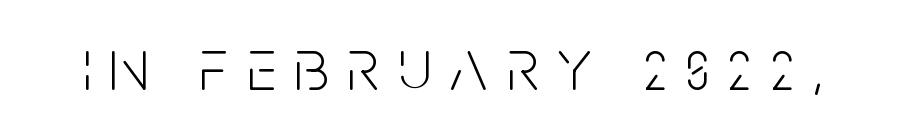
{"serif": "no", "italic": "no", "bold": "no", "weight": "light", "width": "condensed", "stroke_contrast": "low", "x_height": "large", "monospaced": "no", "underline": "no", "letter_spacing": "wide", "letter_spacing_em": 0.25, "glyph_px": 75}
